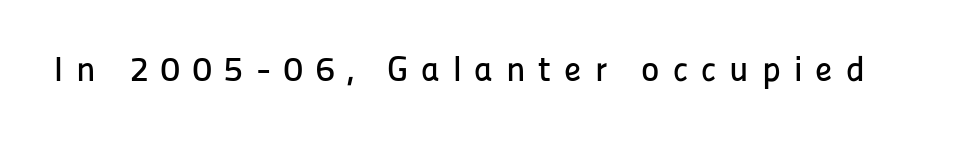
{"serif": "no", "italic": "no", "width": "normal", "stroke_contrast": "low", "x_height": "medium", "monospaced": "no", "underline": "no", "letter_spacing": "wide", "letter_spacing_em": 0.37, "glyph_px": 35}
